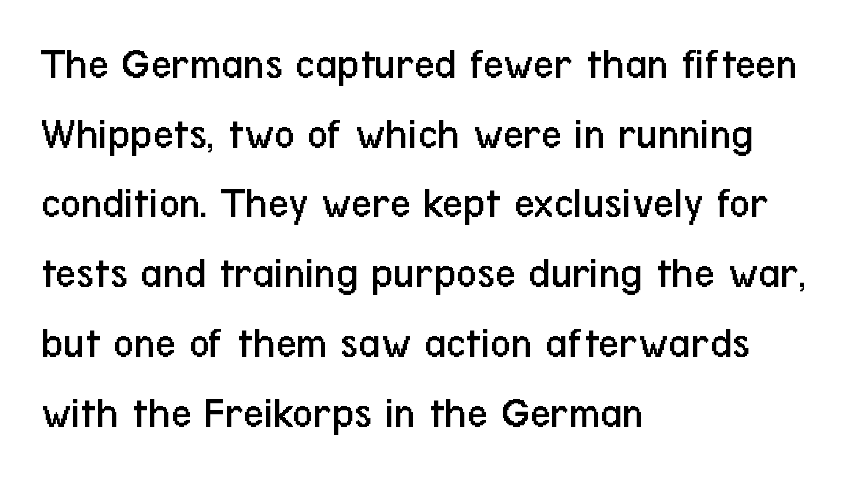
The image shows 45 px regular-weight, condensed sans-serif type, upright; set left-aligned, normal line spacing (1.55x), normal letter spacing, not underlined; low stroke contrast and a medium x-height.
